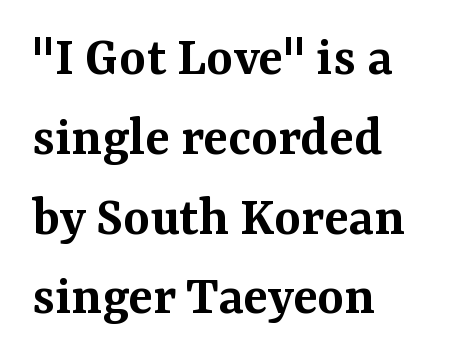
{"serif": "yes", "italic": "no", "bold": "semi", "weight": "semibold", "width": "normal", "stroke_contrast": "medium", "x_height": "medium", "monospaced": "no", "underline": "no", "align": "left", "line_spacing": "normal", "line_spacing_ratio": 1.4, "letter_spacing": "normal", "letter_spacing_em": 0.0, "glyph_px": 57}
